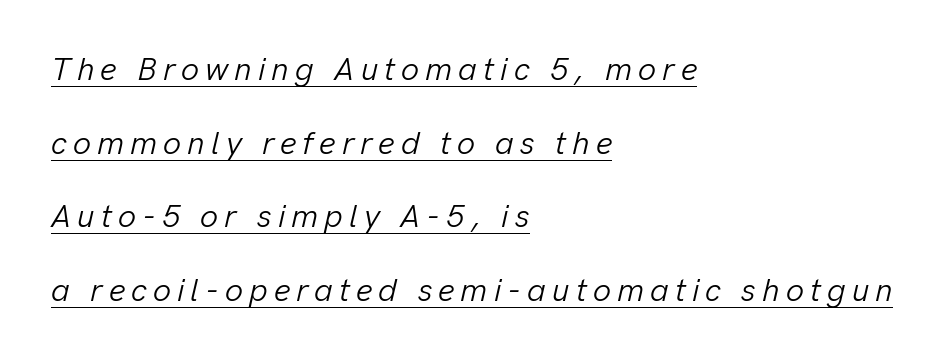
Posture: slanted. The paragraph shown leans on its left margin. Here the designer chose a conventional face with non-uniform glyph widths. A typesetter would call this leading open, well beyond the default.
